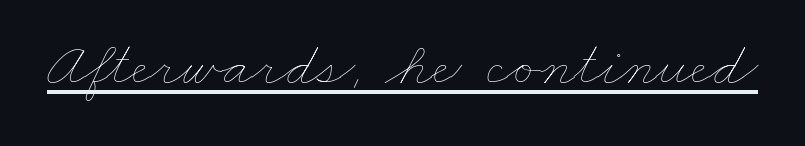
{"bold": "no", "weight": "thin", "width": "wide", "stroke_contrast": "low", "x_height": "small", "monospaced": "no", "underline": "yes", "letter_spacing": "normal", "letter_spacing_em": 0.0, "glyph_px": 63}
